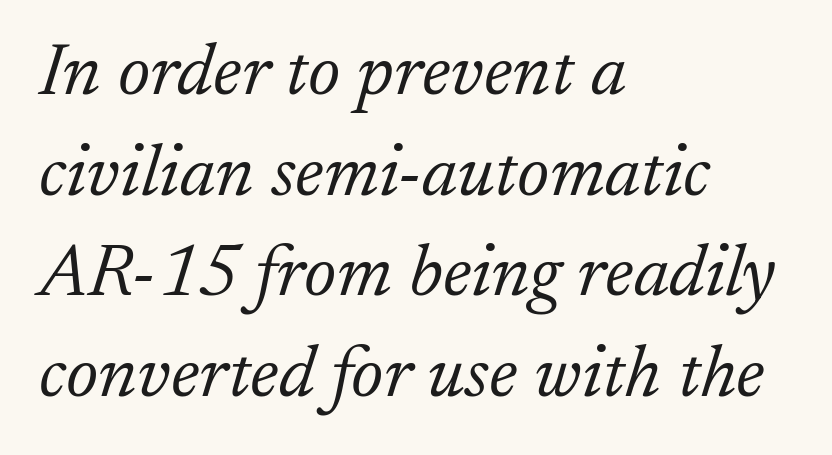
{"serif": "yes", "italic": "yes", "lean": "right", "slant_degrees": 17, "bold": "no", "weight": "light", "width": "normal", "stroke_contrast": "low", "x_height": "small", "monospaced": "no", "underline": "no", "align": "left", "line_spacing": "normal", "line_spacing_ratio": 1.36, "letter_spacing": "normal", "letter_spacing_em": 0.0, "glyph_px": 74}
